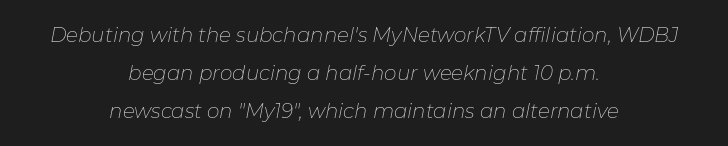
The strip under each line holds only bare page. Is this a heavy cut? Hardly; it is regular or lighter. Leftover space on each line is divided equally before and after the words. Default kerning and tracking; the words read as compact shapes.
